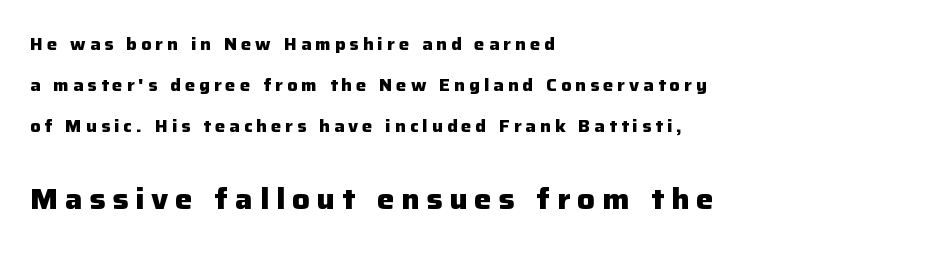
The image shows 29 px heavy sans-serif type, upright; set left-aligned, loose line spacing (2.41x), unusually wide letter spacing (+0.24 em), not underlined; the second (bottom) block is 1.71x larger; low stroke contrast and a medium x-height.
